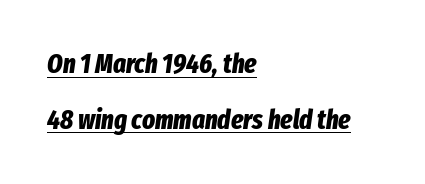
Does the leading feel generous? Absolutely, it's lavish. In CSS terms this would be text-align: left. Notice how thick the strokes are: this is what a full bold looks like. You can see a thin bar hugging the bottom of the glyphs. Inter-character spacing is left at the font's built-in metrics.
